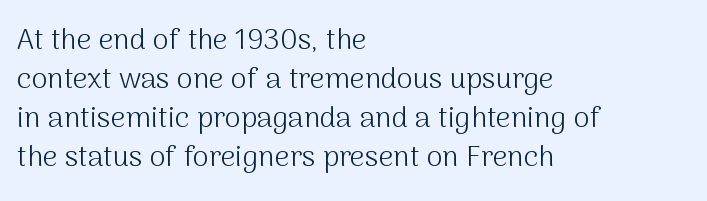
{"serif": "no", "italic": "no", "bold": "no", "weight": "light", "width": "normal", "stroke_contrast": "medium", "x_height": "medium", "monospaced": "no", "underline": "no", "align": "left", "line_spacing": "normal", "line_spacing_ratio": 1.35, "letter_spacing": "normal", "letter_spacing_em": 0.0, "glyph_px": 29}
